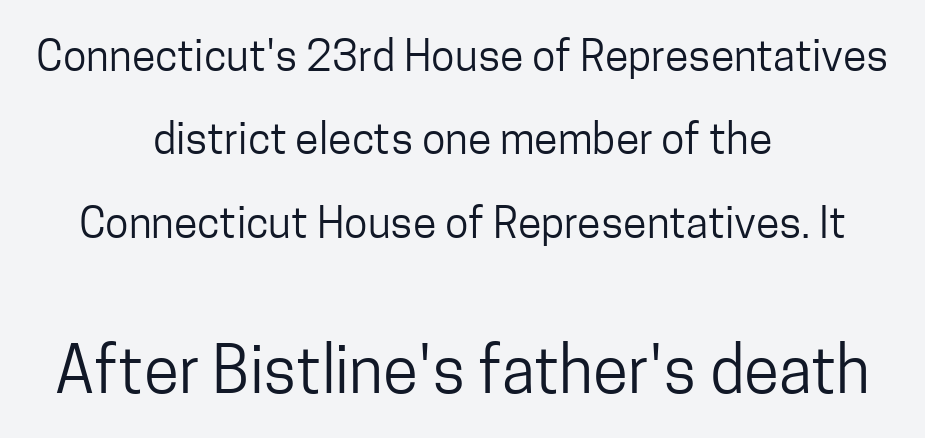
{"serif": "no", "italic": "no", "bold": "no", "weight": "regular", "width": "condensed", "stroke_contrast": "low", "x_height": "medium", "monospaced": "no", "underline": "no", "align": "center", "line_spacing": "loose", "line_spacing_ratio": 1.94, "letter_spacing": "normal", "letter_spacing_em": 0.0, "larger_block": "second", "size_ratio": 1.49, "glyph_px": 64}
